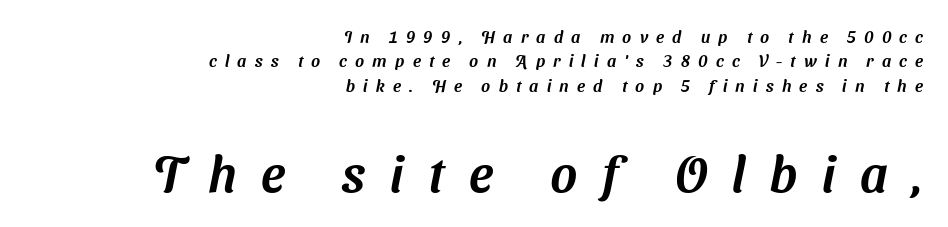
Plain, unruled lines of type. The passage shown is typed in a proportional face where columns would drift. The tracking jumps out immediately: characters are airy and widely separated. The rows are spaced the way most documents space them.
